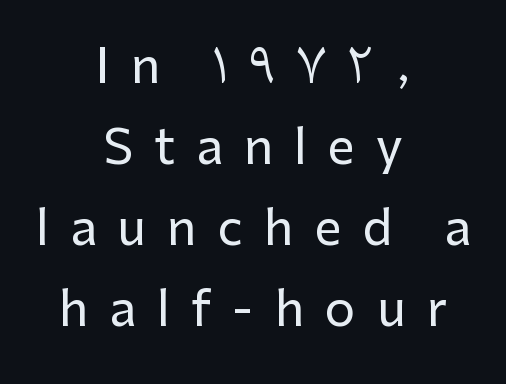
The image shows 48 px sans-serif type, upright; set centered, normal line spacing (1.69x), unusually wide letter spacing (+0.44 em), not underlined; low stroke contrast and a medium x-height.
